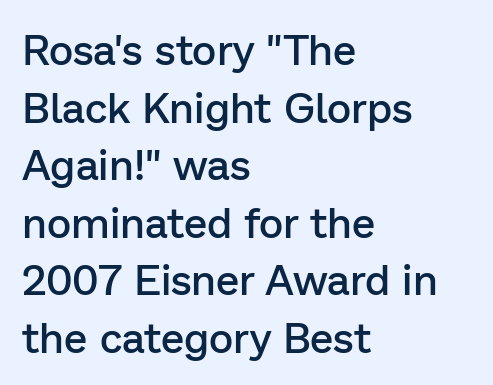
Q: Is the text bold? A: Semi-bold.
Q: Is the text italic (slanted)? A: No, it is upright.
Q: Is the typeface a serif or a sans-serif typeface? A: Sans-serif.
Q: Is the text underlined? A: No.
Q: How is the paragraph aligned? A: Left-aligned.
Q: Is the spacing between letters normal or unusually wide? A: Normal.
Q: Is the spacing between lines tight, normal or loose? A: Normal.
Q: Width (condensed, normal, or wide)? A: Normal.
Q: Stroke contrast? A: Low.
Q: x-height? A: Medium.
Q: Monospaced? A: No.
